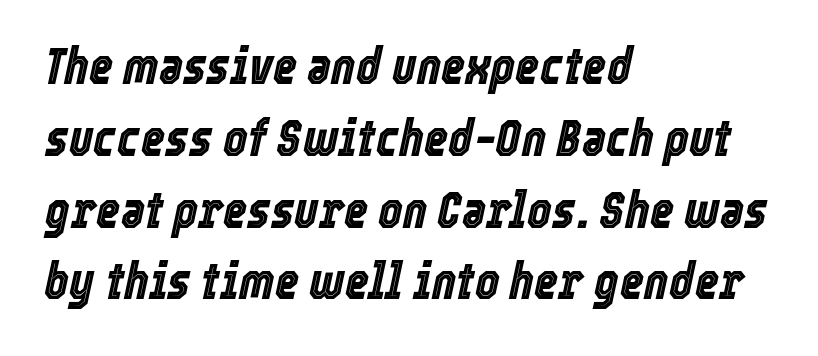
{"italic": "yes", "lean": "right", "slant_degrees": 12, "width": "condensed", "x_height": "medium", "monospaced": "no", "underline": "no", "align": "left", "line_spacing": "normal", "line_spacing_ratio": 1.38, "letter_spacing": "normal", "letter_spacing_em": 0.0, "glyph_px": 52}
